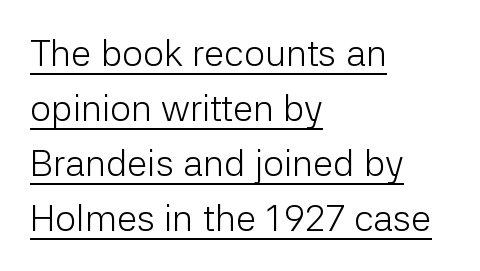
The image shows 37 px light sans-serif type, upright; set left-aligned, normal line spacing (1.49x), normal letter spacing, underlined; low stroke contrast and a medium x-height.
